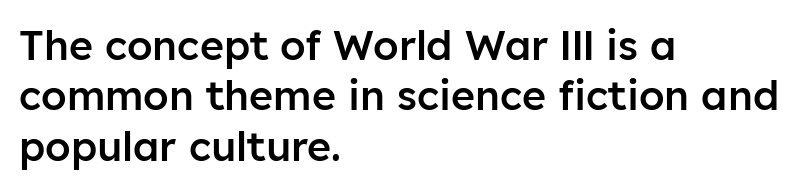
Varying glyph widths throughout — classic text-font behaviour. A somewhat darkened texture: the type is semibold rather than bold. Underlining? Definitely not there. Posture: straight, roman, zero tilt. Casual observation: everything's shoved over to the left.
